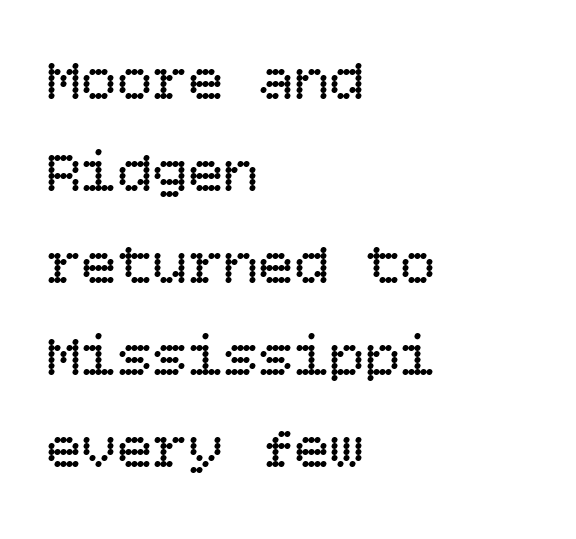
The paragraph has a hard left edge and a soft right edge. The baseline area is clear. The letterforms sit at book weight or below. Posture: upright roman. Caption: standard tracking, unaltered.
